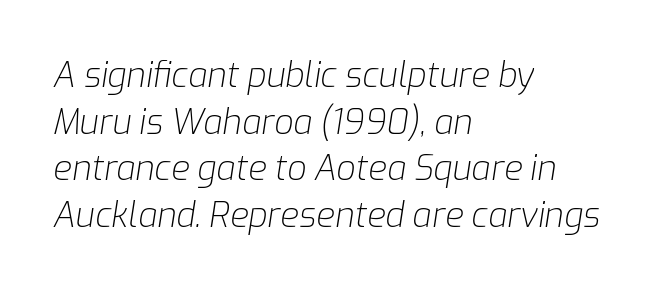
The image shows 34 px light type, italic (leaning right); set left-aligned, normal line spacing (1.37x), normal letter spacing, not underlined; low stroke contrast and a medium x-height.
